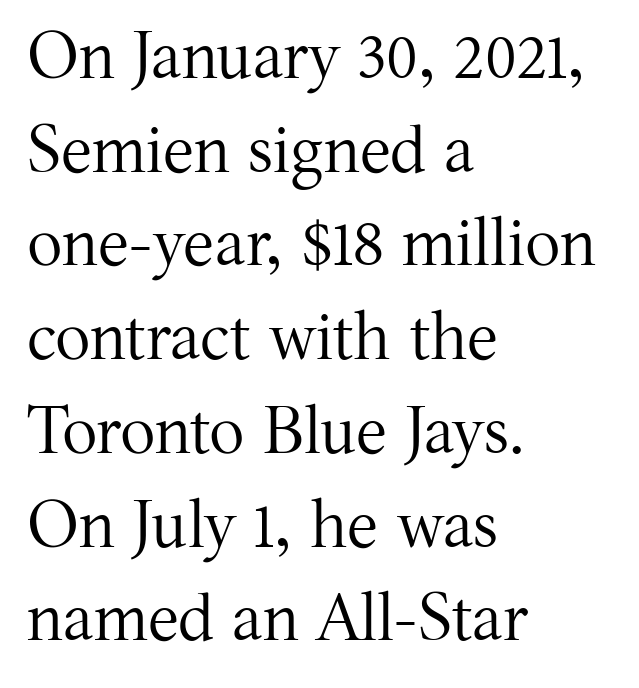
Q: Is the text bold? A: No.
Q: Is the text italic (slanted)? A: No, it is upright.
Q: Is the typeface a serif or a sans-serif typeface? A: Serif.
Q: Is the text underlined? A: No.
Q: How is the paragraph aligned? A: Left-aligned.
Q: Is the spacing between letters normal or unusually wide? A: Normal.
Q: Is the spacing between lines tight, normal or loose? A: Normal.
Q: Width (condensed, normal, or wide)? A: Normal.
Q: Stroke contrast? A: Medium.
Q: x-height? A: Medium.
Q: Monospaced? A: No.
